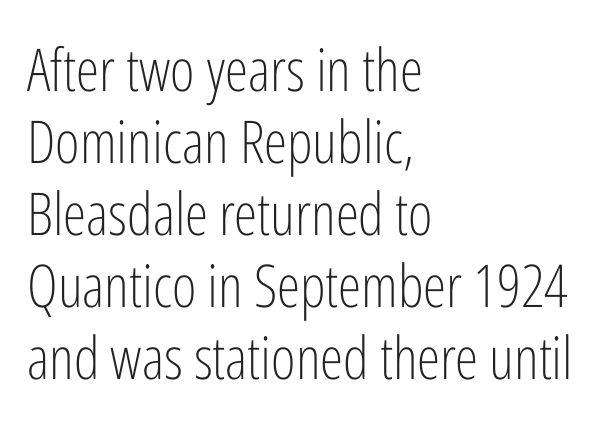
Q: Is the text bold? A: No.
Q: Is the text italic (slanted)? A: No, it is upright.
Q: Is the typeface a serif or a sans-serif typeface? A: Sans-serif.
Q: Is the text underlined? A: No.
Q: How is the paragraph aligned? A: Left-aligned.
Q: Is the spacing between letters normal or unusually wide? A: Normal.
Q: Width (condensed, normal, or wide)? A: Condensed.
Q: Stroke contrast? A: Low.
Q: x-height? A: Medium.
Q: Monospaced? A: No.
